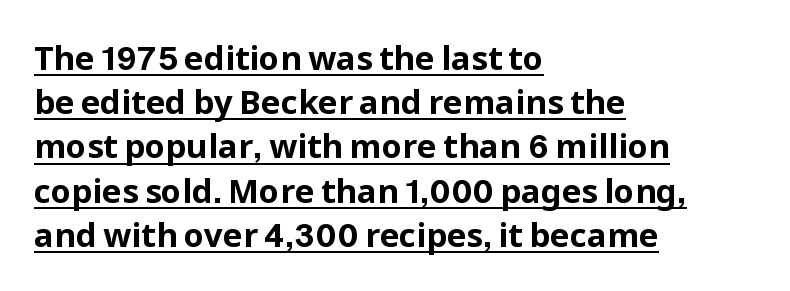
Q: Is the text bold? A: Yes.
Q: Is the text italic (slanted)? A: No, it is upright.
Q: Is the typeface a serif or a sans-serif typeface? A: Sans-serif.
Q: Is the text underlined? A: Yes.
Q: How is the paragraph aligned? A: Left-aligned.
Q: Is the spacing between letters normal or unusually wide? A: Normal.
Q: Is the spacing between lines tight, normal or loose? A: Normal.
Q: Width (condensed, normal, or wide)? A: Normal.
Q: Stroke contrast? A: Low.
Q: x-height? A: Medium.
Q: Monospaced? A: No.
